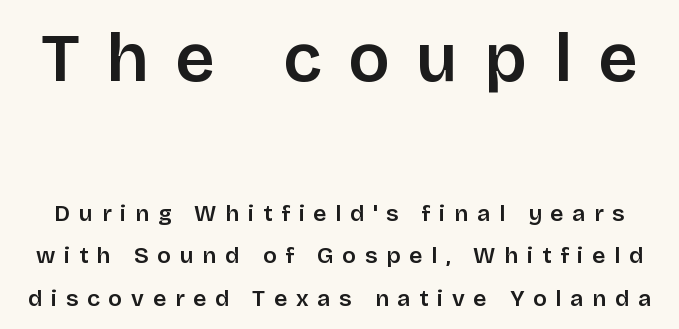
The image shows 69 px semibold sans-serif type, upright; set line spacing 1.85x, unusually wide letter spacing (+0.38 em), not underlined; the first (top) block is 3.0x larger; low stroke contrast and a large x-height.
